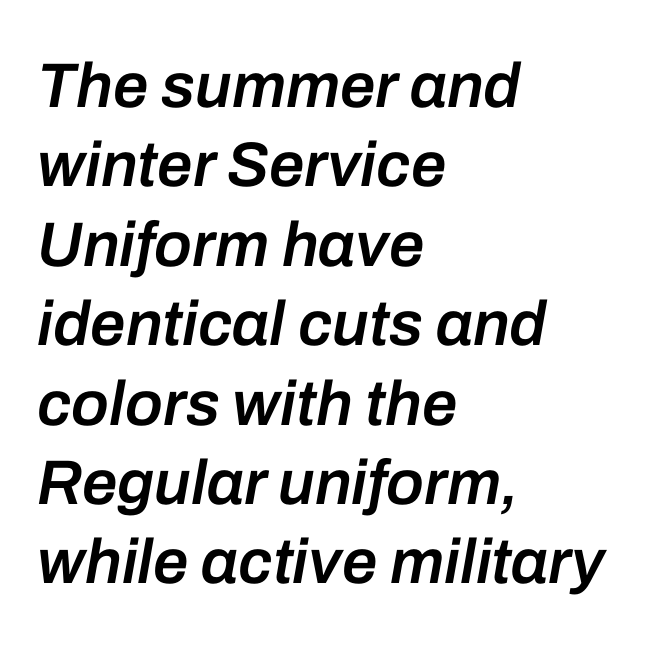
Q: Is the text bold? A: Semi-bold.
Q: Is the text italic (slanted)? A: Yes, it leans right by about 10 degrees.
Q: Is the text underlined? A: No.
Q: How is the paragraph aligned? A: Left-aligned.
Q: Is the spacing between letters normal or unusually wide? A: Normal.
Q: Is the spacing between lines tight, normal or loose? A: Normal.
Q: Width (condensed, normal, or wide)? A: Normal.
Q: Stroke contrast? A: Low.
Q: x-height? A: Medium.
Q: Monospaced? A: No.
